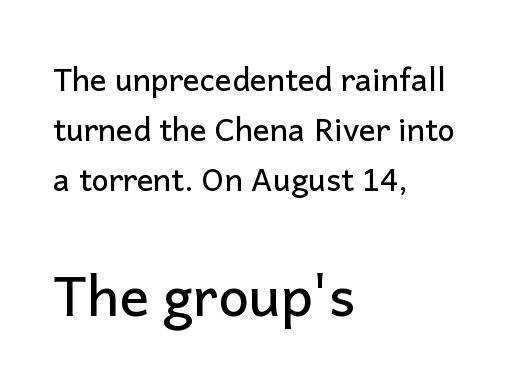
Honestly, there is no underline to notice here at all. Are there feet on the stems? There aren't — it's a sans. Where is the straight margin? On the left. Think of a printed novel: that variable character pitch is what you see here.
